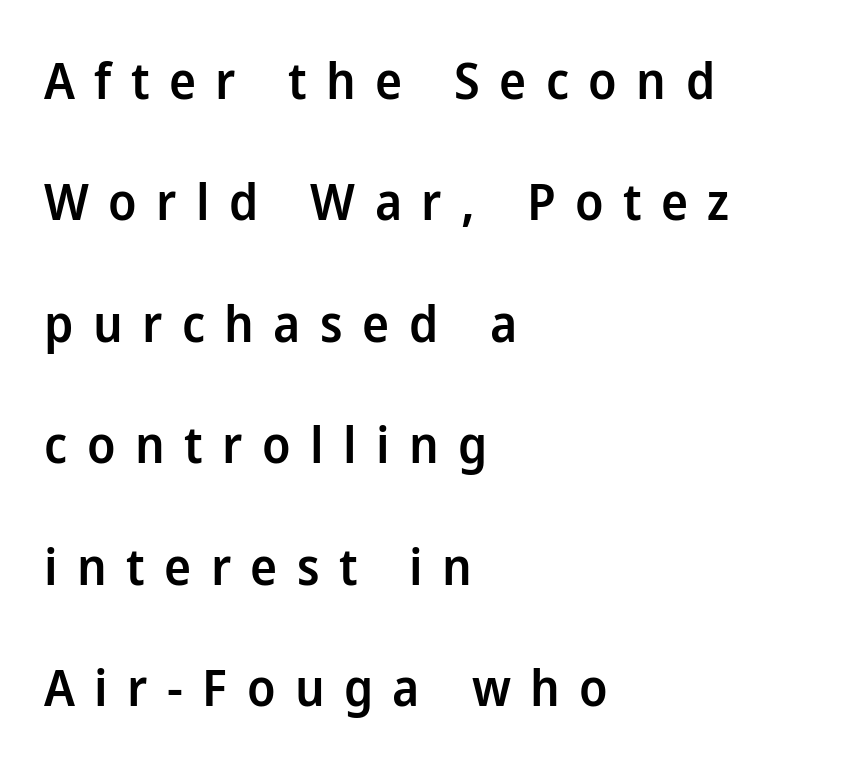
The image shows 51 px semibold sans-serif type, upright; set left-aligned, loose line spacing (2.38x), unusually wide letter spacing (+0.38 em), not underlined; low stroke contrast and a medium x-height.
